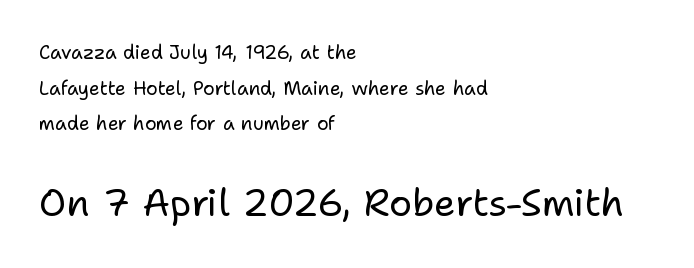
Q: Is the text bold? A: No.
Q: Is the text italic (slanted)? A: No, it is upright.
Q: Is the typeface a serif or a sans-serif typeface? A: Sans-serif.
Q: Is the text underlined? A: No.
Q: How is the paragraph aligned? A: Left-aligned.
Q: Is the spacing between letters normal or unusually wide? A: Normal.
Q: Which block of text is set in a larger size, the first (top) or the second (bottom)? A: The second (bottom) one.
Q: Width (condensed, normal, or wide)? A: Normal.
Q: Stroke contrast? A: Low.
Q: x-height? A: Medium.
Q: Monospaced? A: No.
